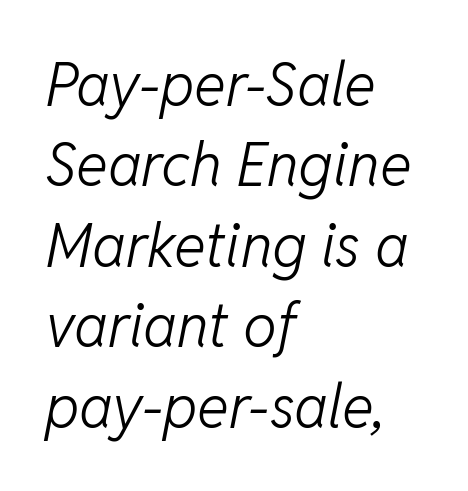
Check the space under the baseline: it is left empty. Tracking here is standard; glyphs follow each other at the usual distance. Italic? Definitely — the glyphs are oblique. Is this a fixed-width face? No — the glyphs have proportional, varying widths.
